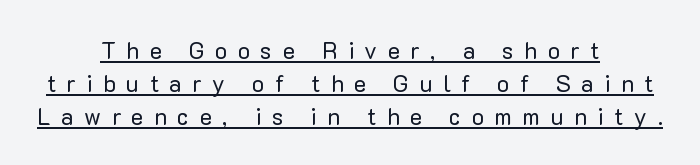
Underlining? Definitely there. Words appear elongated and porous because spacing is wide. Regarding leading, the lines here are spaced in the standard way. On a weight scale, this lands at 450 or below. These lines are centered, leaving both edges ragged.
